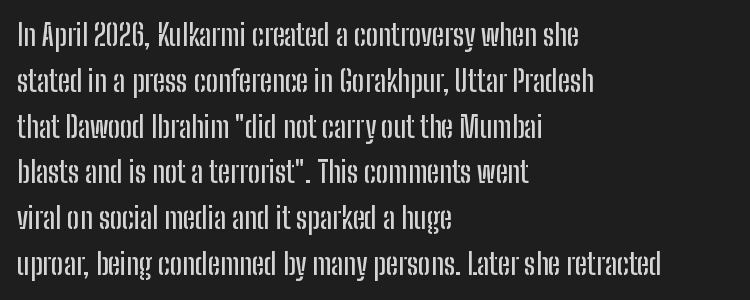
Q: Is the text italic (slanted)? A: No, it is upright.
Q: Is the typeface a serif or a sans-serif typeface? A: Sans-serif.
Q: Is the text underlined? A: No.
Q: How is the paragraph aligned? A: Left-aligned.
Q: Is the spacing between letters normal or unusually wide? A: Normal.
Q: Is the spacing between lines tight, normal or loose? A: Normal.
Q: Width (condensed, normal, or wide)? A: Condensed.
Q: Stroke contrast? A: Low.
Q: x-height? A: Medium.
Q: Monospaced? A: No.
